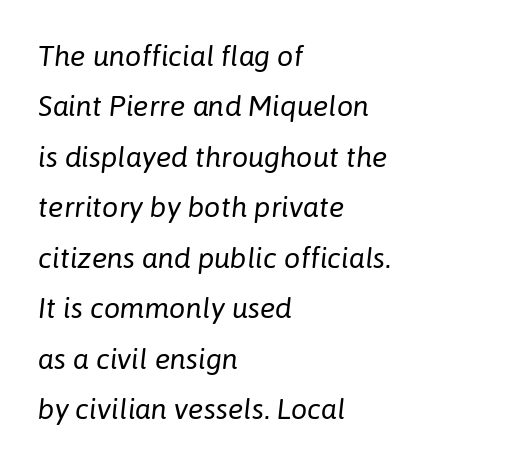
{"italic": "yes", "lean": "right", "slant_degrees": 6, "bold": "no", "weight": "regular", "width": "normal", "stroke_contrast": "low", "x_height": "medium", "monospaced": "no", "underline": "no", "align": "left", "line_spacing_ratio": 1.74, "letter_spacing": "normal", "letter_spacing_em": 0.0, "glyph_px": 29}
